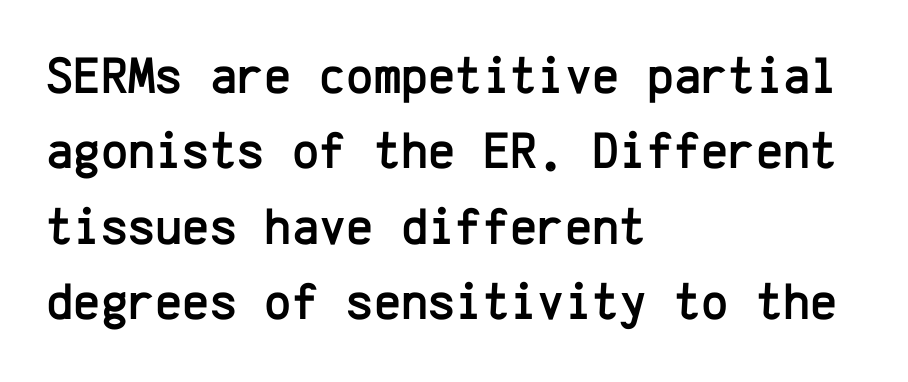
{"serif": "no", "italic": "no", "width": "normal", "stroke_contrast": "low", "x_height": "medium", "monospaced": "yes", "underline": "no", "align": "left", "line_spacing": "normal", "line_spacing_ratio": 1.45, "letter_spacing": "normal", "letter_spacing_em": 0.0, "glyph_px": 52}
